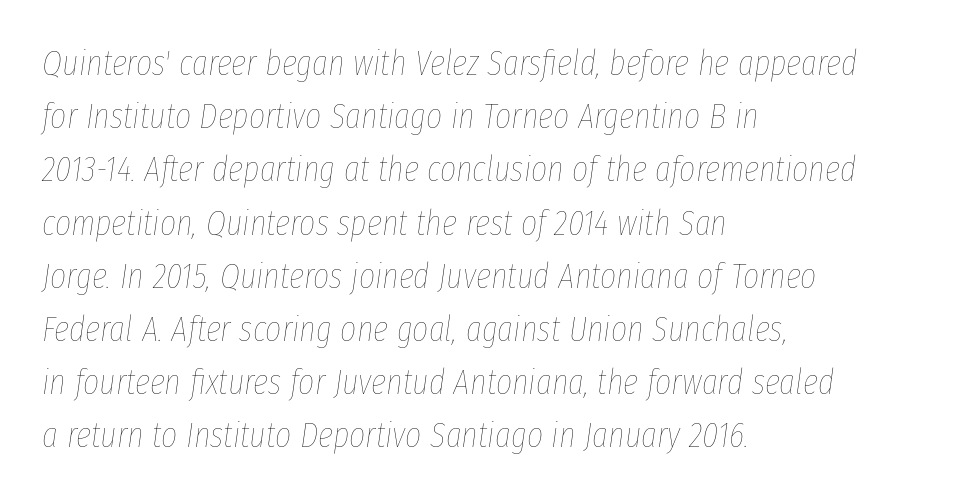
{"italic": "yes", "lean": "right", "slant_degrees": 8, "bold": "no", "weight": "thin", "width": "condensed", "stroke_contrast": "low", "x_height": "medium", "monospaced": "no", "underline": "no", "align": "left", "line_spacing": "normal", "line_spacing_ratio": 1.52, "letter_spacing": "normal", "letter_spacing_em": 0.0, "glyph_px": 35}
